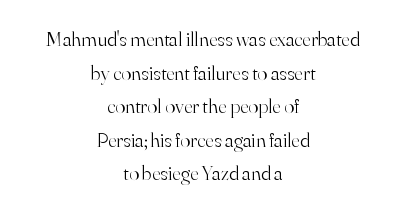
The image shows 21 px text type, upright; set centered, normal line spacing (1.6x), normal letter spacing, not underlined.
